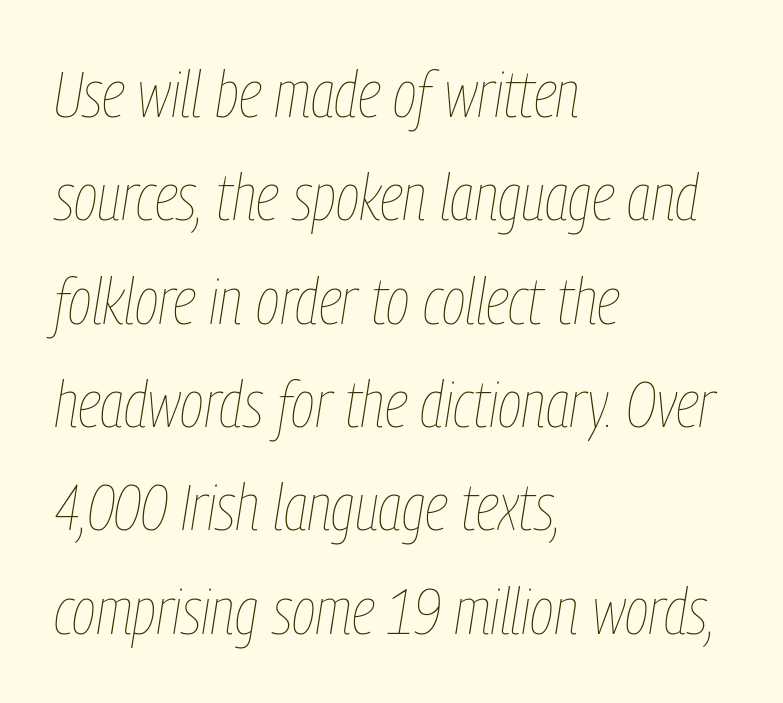
Q: Is the text bold? A: No.
Q: Is the text italic (slanted)? A: Yes, it leans right by about 9 degrees.
Q: Is the text underlined? A: No.
Q: How is the paragraph aligned? A: Left-aligned.
Q: Is the spacing between letters normal or unusually wide? A: Normal.
Q: Is the spacing between lines tight, normal or loose? A: Normal.
Q: Width (condensed, normal, or wide)? A: Condensed.
Q: Stroke contrast? A: Low.
Q: x-height? A: Medium.
Q: Monospaced? A: No.
